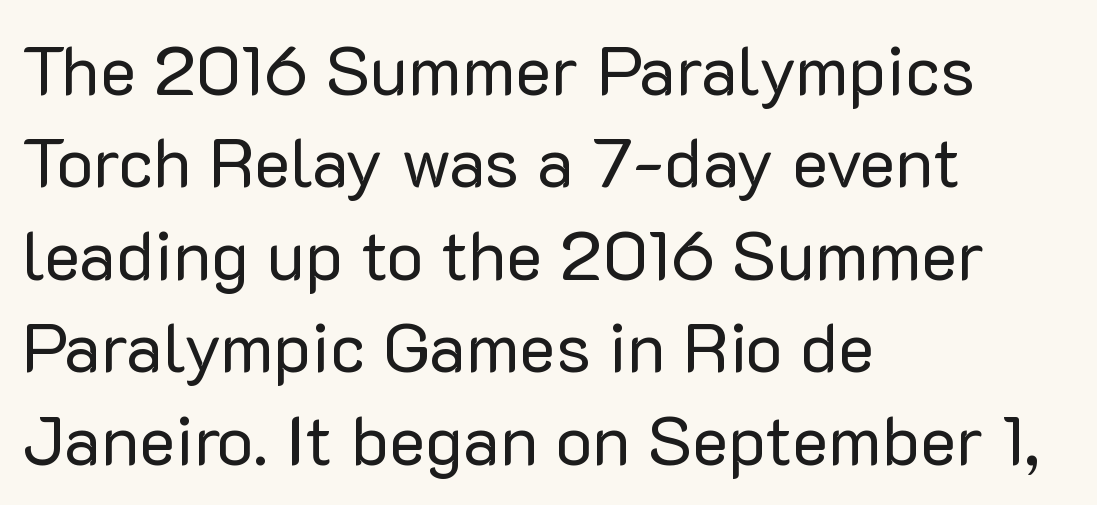
Q: Is the text bold? A: No.
Q: Is the text italic (slanted)? A: No, it is upright.
Q: Is the typeface a serif or a sans-serif typeface? A: Sans-serif.
Q: Is the text underlined? A: No.
Q: How is the paragraph aligned? A: Left-aligned.
Q: Is the spacing between letters normal or unusually wide? A: Normal.
Q: Is the spacing between lines tight, normal or loose? A: Normal.
Q: Width (condensed, normal, or wide)? A: Normal.
Q: Stroke contrast? A: Low.
Q: x-height? A: Medium.
Q: Monospaced? A: No.
